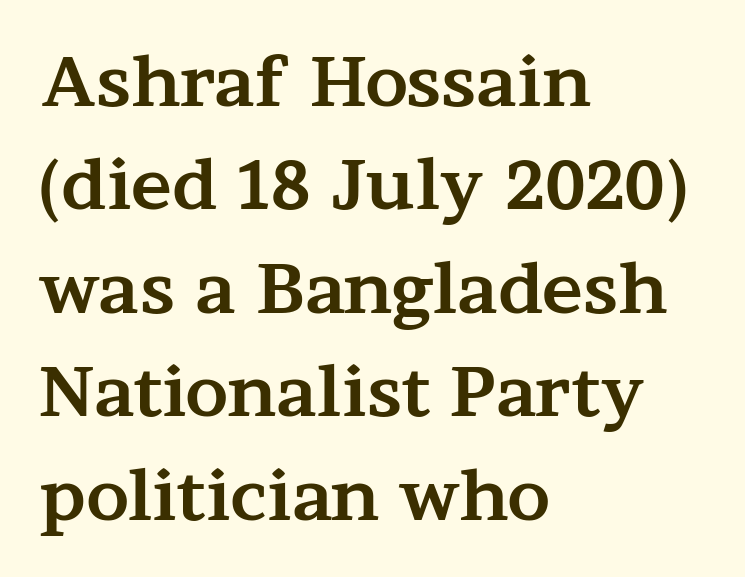
Look at the bottom of the vertical strokes: they flare into serifs here. Tall strokes in this sample are plumb rather than angled. How are the letters spaced? Ordinarily, with no added tracking. Each row of text sits above clean, open space. This block has exactly the height ordinary leading produces.
